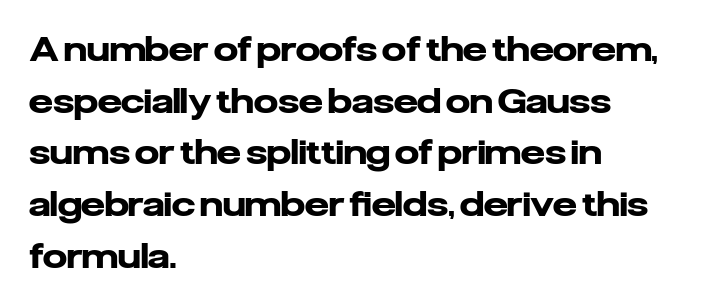
{"serif": "no", "italic": "no", "bold": "yes", "weight": "heavy", "width": "normal", "stroke_contrast": "low", "x_height": "medium", "monospaced": "no", "underline": "no", "align": "left", "line_spacing": "normal", "line_spacing_ratio": 1.52, "letter_spacing": "normal", "letter_spacing_em": 0.0, "glyph_px": 34}
